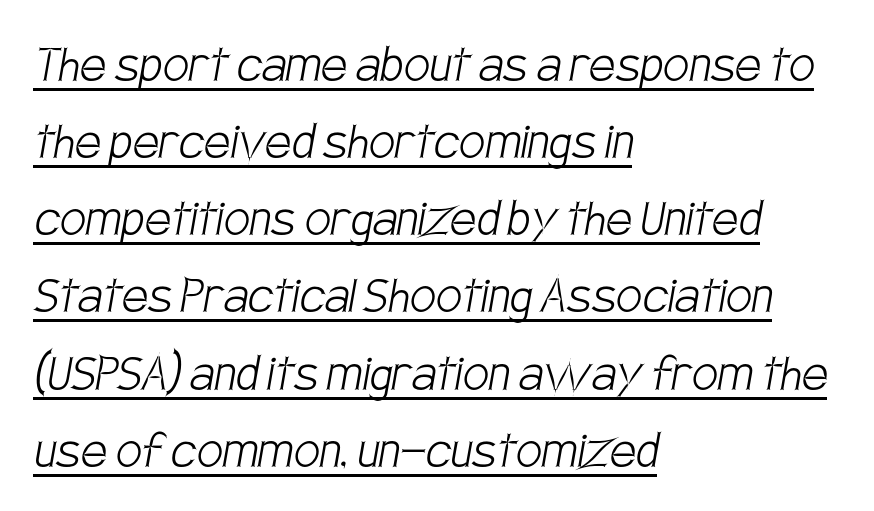
{"serif": "no", "bold": "no", "weight": "light", "width": "condensed", "stroke_contrast": "low", "x_height": "large", "monospaced": "no", "underline": "yes", "align": "left", "line_spacing": "normal", "line_spacing_ratio": 1.33, "letter_spacing": "normal", "letter_spacing_em": 0.0, "glyph_px": 58}
